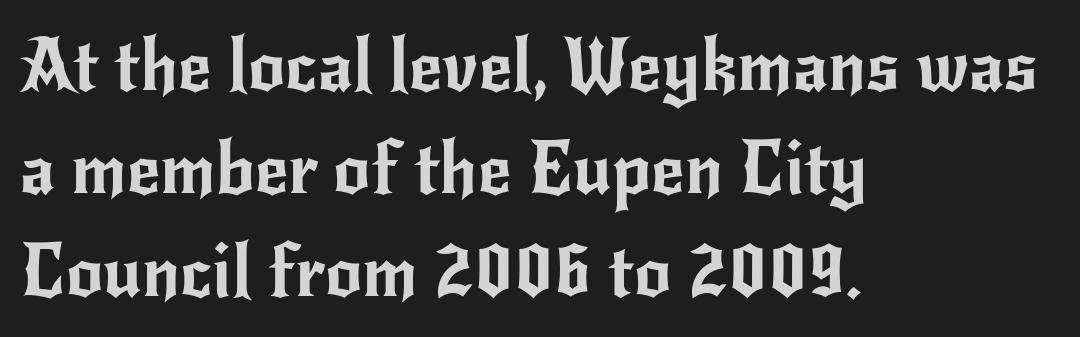
The image shows 73 px sans-serif type, upright; set left-aligned, normal line spacing (1.41x), normal letter spacing, not underlined; low stroke contrast and a small x-height.
